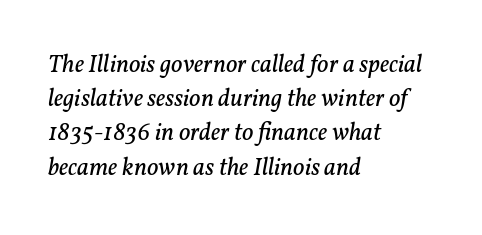
{"italic": "yes", "lean": "right", "slant_degrees": 11, "bold": "no", "underline": "no", "align": "left", "line_spacing": "normal", "line_spacing_ratio": 1.37, "letter_spacing": "normal", "letter_spacing_em": 0.0, "glyph_px": 25}
